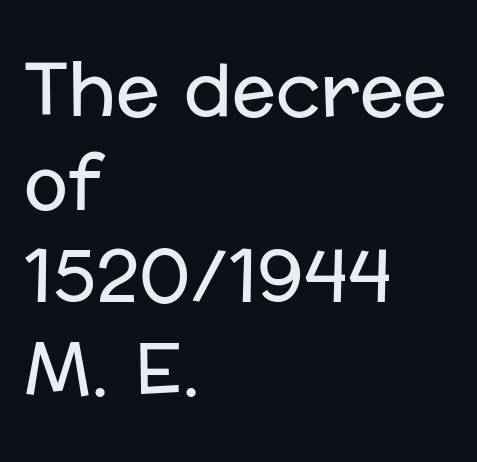
{"serif": "no", "italic": "no", "bold": "no", "weight": "regular", "width": "normal", "stroke_contrast": "low", "x_height": "medium", "monospaced": "no", "underline": "no", "align": "left", "line_spacing": "normal", "line_spacing_ratio": 1.28, "letter_spacing": "normal", "letter_spacing_em": 0.0, "glyph_px": 73}
